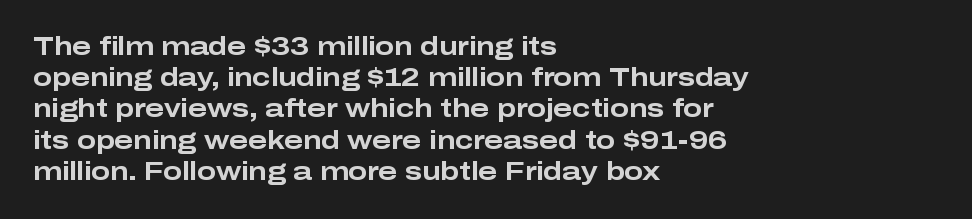
The image shows 25 px bold type, upright; set left-aligned, normal line spacing (1.25x), normal letter spacing, not underlined.
